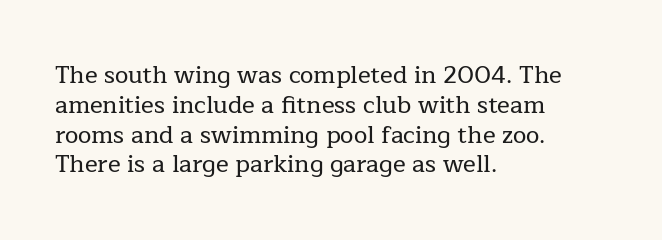
{"italic": "no", "underline": "no", "align": "left", "line_spacing_ratio": 1.24, "letter_spacing": "normal", "letter_spacing_em": 0.0, "glyph_px": 24}
